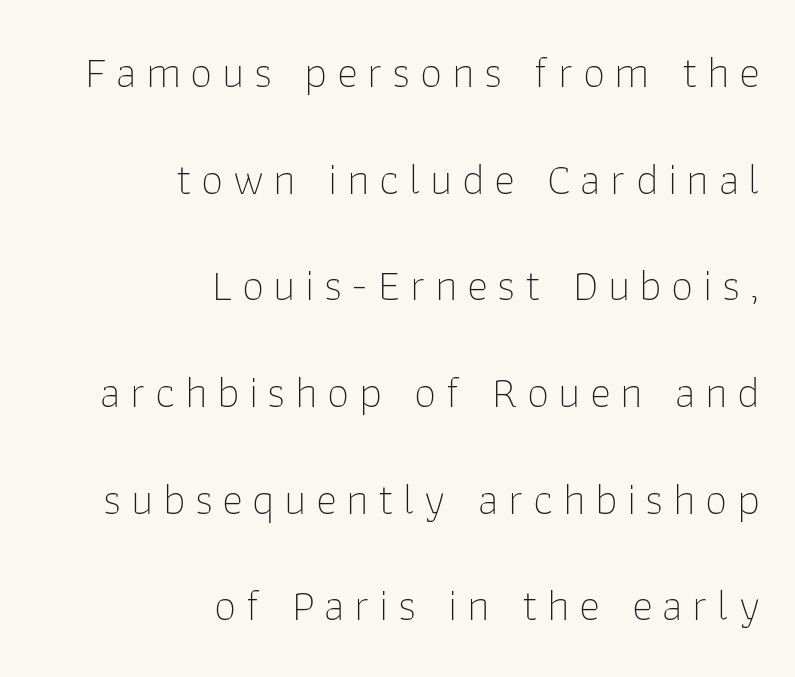
Q: Is the text bold? A: No.
Q: Is the text italic (slanted)? A: No, it is upright.
Q: Is the typeface a serif or a sans-serif typeface? A: Sans-serif.
Q: Is the text underlined? A: No.
Q: How is the paragraph aligned? A: Right-aligned.
Q: Is the spacing between letters normal or unusually wide? A: Unusually wide.
Q: Is the spacing between lines tight, normal or loose? A: Loose.
Q: Width (condensed, normal, or wide)? A: Normal.
Q: Stroke contrast? A: Low.
Q: x-height? A: Medium.
Q: Monospaced? A: No.
